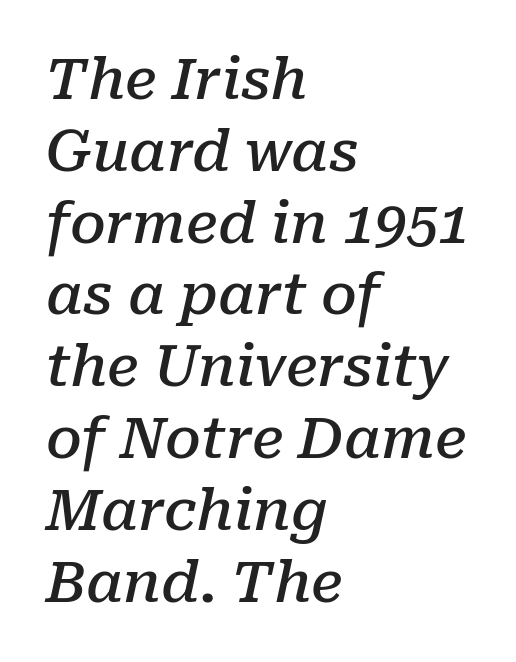
The image shows 57 px semibold serif type, italic (leaning right); set left-aligned, normal line spacing (1.26x), normal letter spacing, not underlined; low stroke contrast and a medium x-height.
